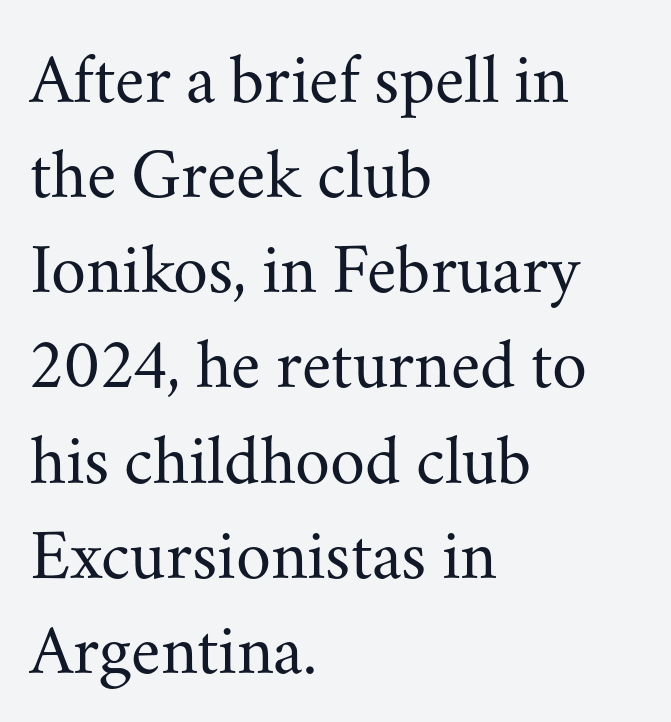
Horizontal bands of white between lines are of average thickness. Plain, unruled lines of type. Short and long lines alike share a common starting point at left. The specimen reads as upright at a glance. Tracking value appears to be zero — textbook default spacing. The letters advance in unequal steps, a hallmark of proportional type.
